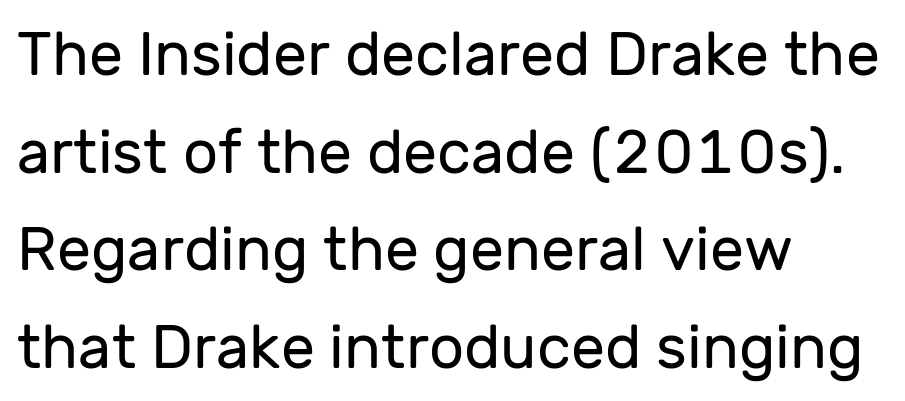
{"serif": "no", "italic": "no", "bold": "no", "weight": "regular", "width": "normal", "stroke_contrast": "low", "x_height": "medium", "monospaced": "no", "underline": "no", "align": "left", "line_spacing": "normal", "line_spacing_ratio": 1.6, "letter_spacing": "normal", "letter_spacing_em": 0.0, "glyph_px": 61}
